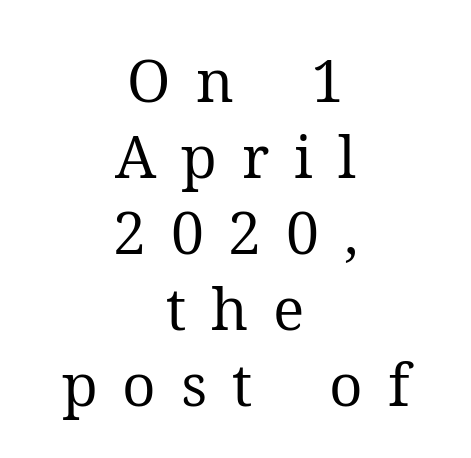
The image shows 59 px regular-weight serif type, upright; set centered, normal line spacing (1.29x), unusually wide letter spacing (+0.42 em), not underlined; medium stroke contrast and a medium x-height.
